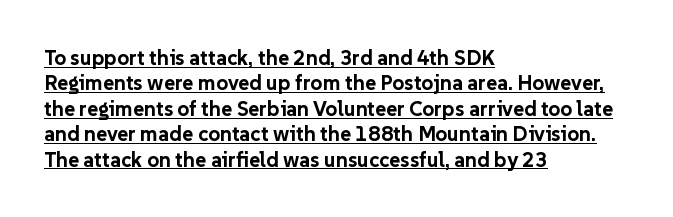
The image shows 21 px bold type, upright; set left-aligned, line spacing 1.21x, normal letter spacing, underlined.
